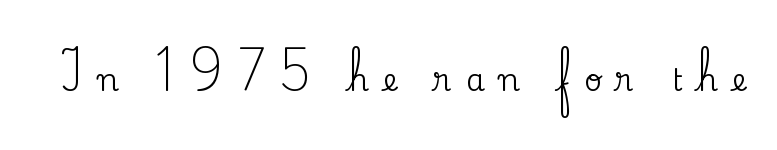
Q: Is the text italic (slanted)? A: No, it is upright.
Q: Is the typeface a serif or a sans-serif typeface? A: Serif.
Q: Is the text underlined? A: No.
Q: Is the spacing between letters normal or unusually wide? A: Unusually wide.
Q: Width (condensed, normal, or wide)? A: Normal.
Q: Stroke contrast? A: Medium.
Q: x-height? A: Small.
Q: Monospaced? A: No.
